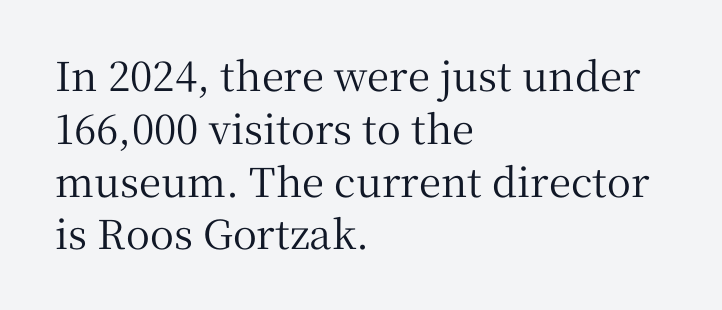
The image shows 40 px serif type, upright; set left-aligned, normal line spacing (1.32x), normal letter spacing, not underlined; medium stroke contrast and a medium x-height.
